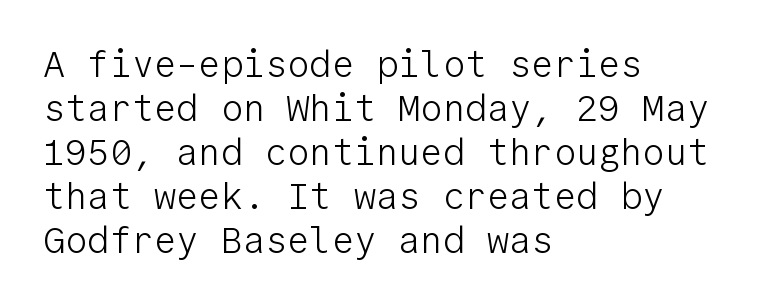
Q: Is the text bold? A: No.
Q: Is the text italic (slanted)? A: No, it is upright.
Q: Is the typeface a serif or a sans-serif typeface? A: Sans-serif.
Q: Is the text underlined? A: No.
Q: How is the paragraph aligned? A: Left-aligned.
Q: Is the spacing between letters normal or unusually wide? A: Normal.
Q: Width (condensed, normal, or wide)? A: Normal.
Q: Stroke contrast? A: Low.
Q: x-height? A: Medium.
Q: Monospaced? A: Yes.
